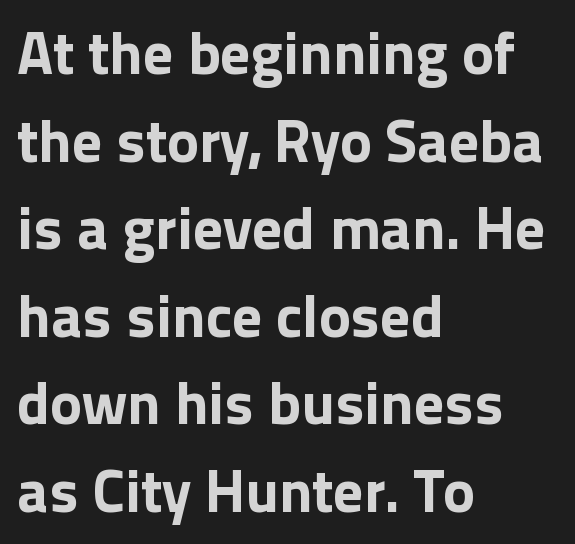
Each letter keeps its own natural width here, so spacing adapts to shape. Any mark beneath the type? The region is blank. Thick stems and heavy bowls — unmistakably bold. Does the lettering tilt? It doesn't — this is upright.
